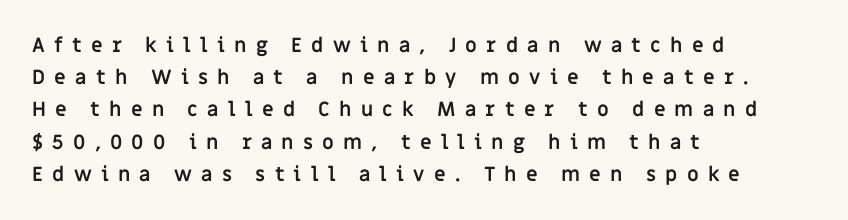
The vertical gap from one line to the next is medium. Ascenders rise straight up at ninety degrees. One-word summary of the alignment: left. The tracking jumps out immediately: characters are airy and widely separated. These lines carry a lot of weight — the face is fully bold. The string is rendered with underlining switched off.
